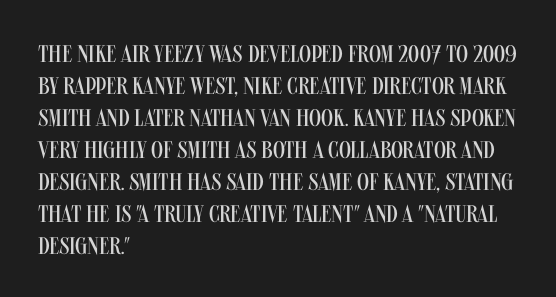
A bare baseline throughout the passage. Does the lettering tilt? It doesn't — this is upright. Leftover space on each line is placed entirely after the last word. Regarding leading, the lines here are spaced in the standard way. Inter-character spacing is left at the font's built-in metrics. Compared with a typical body face, this is equally light or lighter still.
